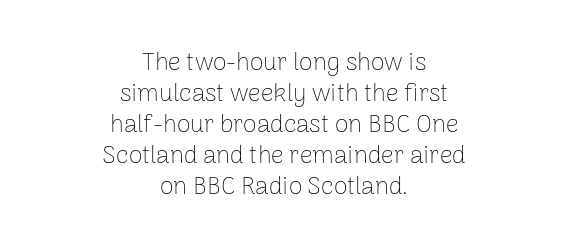
Q: Is the text bold? A: No.
Q: Is the text italic (slanted)? A: No, it is upright.
Q: Is the text underlined? A: No.
Q: How is the paragraph aligned? A: Centered.
Q: Is the spacing between letters normal or unusually wide? A: Normal.
